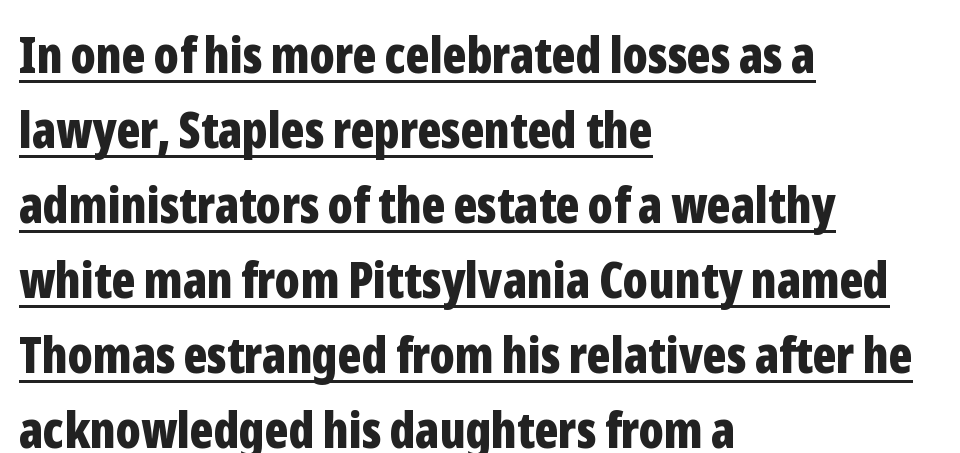
Every stem runs plumb, perpendicular to the baseline. The typeface chosen for these lines omits serifs. The text block is weighted toward the left margin, trailing off unevenly rightward. Honestly, the letter spacing is just normal — you wouldn't notice it. Proportional: the letters do not fall into vertical columns.
